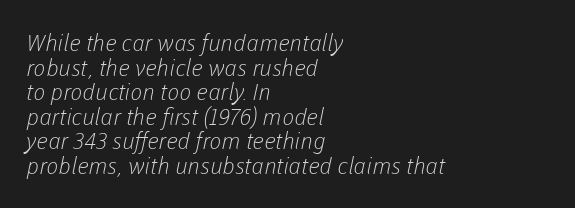
The image shows 23 px text type; set left-aligned, tight line spacing (1.07x), normal letter spacing, not underlined.
